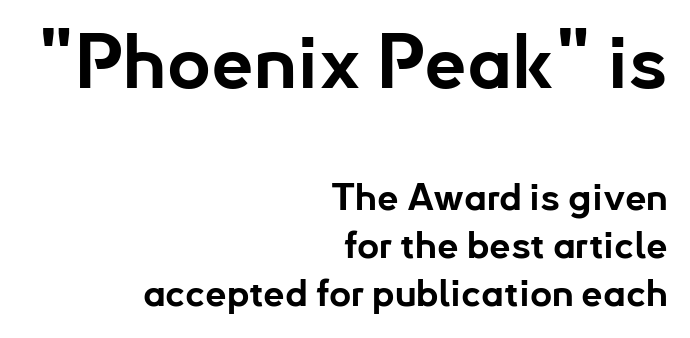
{"serif": "no", "italic": "no", "bold": "yes", "weight": "bold", "width": "normal", "stroke_contrast": "low", "x_height": "small", "monospaced": "no", "underline": "no", "align": "right", "line_spacing": "normal", "line_spacing_ratio": 1.26, "letter_spacing": "normal", "letter_spacing_em": 0.0, "larger_block": "first", "size_ratio": 1.97, "glyph_px": 75}
